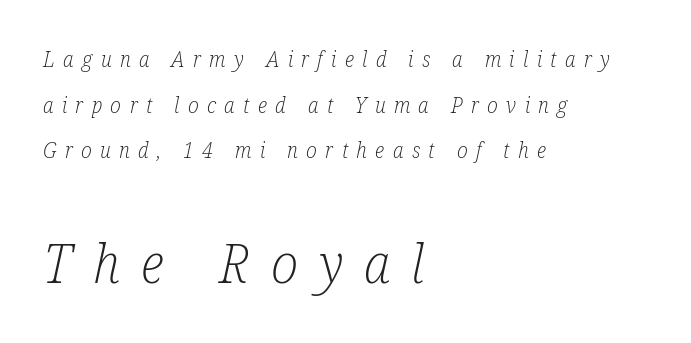
The image shows 55 px light, condensed serif type, italic (leaning right); set left-aligned, loose line spacing (2.07x), unusually wide letter spacing (+0.38 em), not underlined; the second (bottom) block is 2.5x larger; low stroke contrast and a medium x-height.
